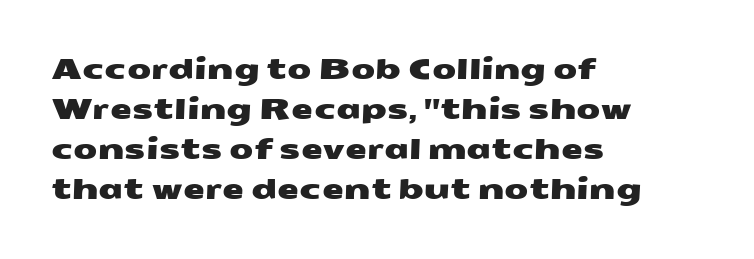
The image shows 28 px wide sans-serif type; set left-aligned, normal line spacing (1.43x), normal letter spacing, not underlined; medium stroke contrast and a medium x-height.
